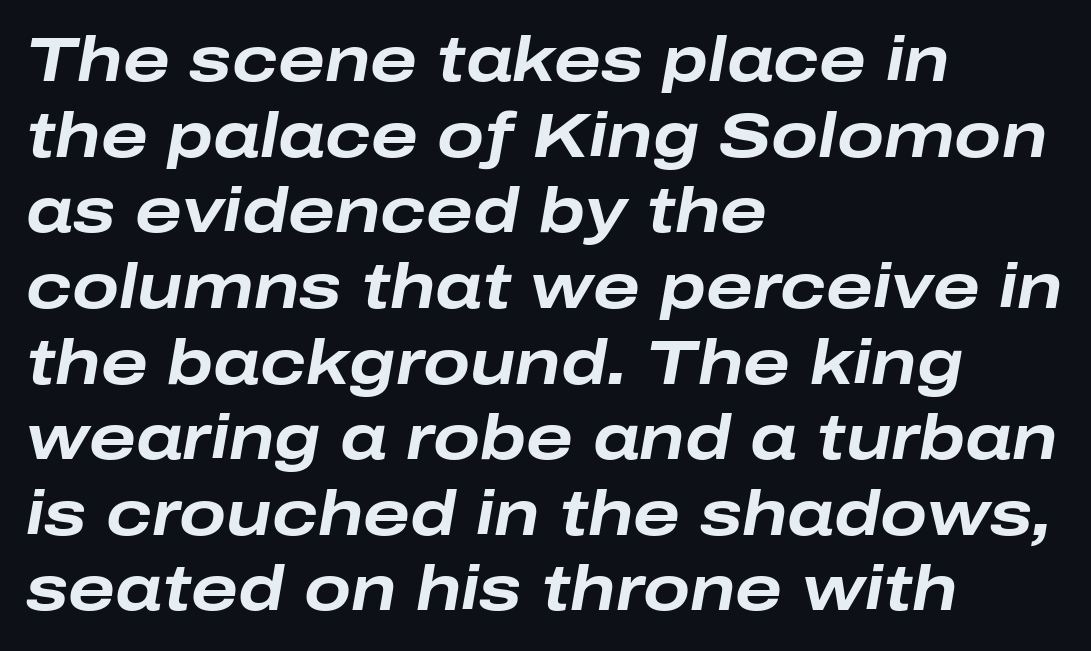
The image shows 62 px bold, wide type, italic (leaning right); set left-aligned, line spacing 1.22x, normal letter spacing, not underlined; low stroke contrast and a medium x-height.
